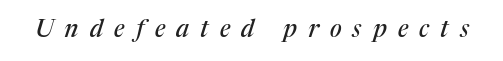
Posture: slanted. Does extra space separate the letters? Yes, quite a lot of it. Decoration check: the copy has no underline.
